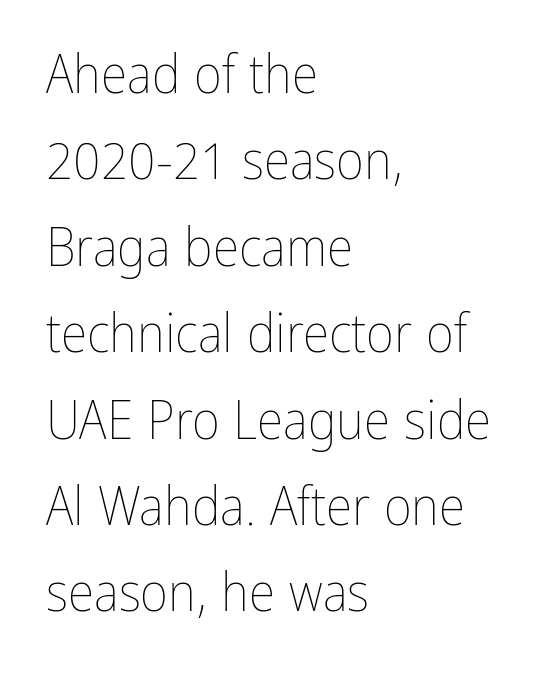
{"italic": "no", "bold": "no", "weight": "thin", "width": "condensed", "stroke_contrast": "low", "x_height": "medium", "monospaced": "no", "underline": "no", "align": "left", "line_spacing": "normal", "line_spacing_ratio": 1.6, "letter_spacing": "normal", "letter_spacing_em": 0.0, "glyph_px": 54}
